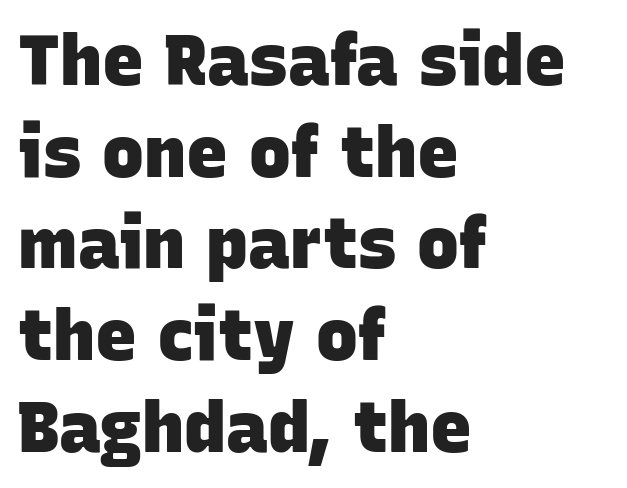
Think of a printed novel: that variable character pitch is what you see here. Weight check: bold — yes, fully. This sample uses plain, unmodified letter spacing. Decoration check: the copy has no underline.
